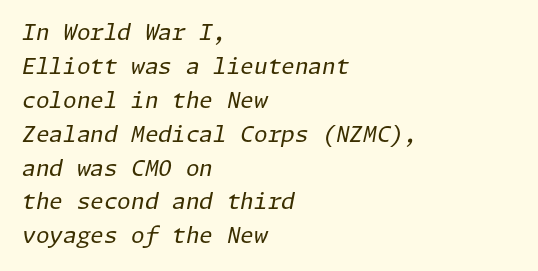
{"italic": "yes", "lean": "right", "slant_degrees": 11, "bold": "no", "underline": "no", "align": "left", "line_spacing": "normal", "line_spacing_ratio": 1.54, "letter_spacing": "normal", "letter_spacing_em": 0.0, "glyph_px": 22}
